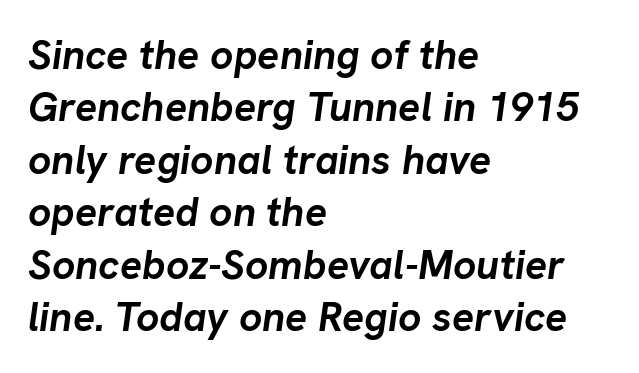
Q: Is the text bold? A: Yes.
Q: Is the text italic (slanted)? A: Yes, it leans right by about 8 degrees.
Q: Is the text underlined? A: No.
Q: How is the paragraph aligned? A: Left-aligned.
Q: Is the spacing between letters normal or unusually wide? A: Normal.
Q: Is the spacing between lines tight, normal or loose? A: Normal.
Q: Width (condensed, normal, or wide)? A: Normal.
Q: Stroke contrast? A: Low.
Q: x-height? A: Medium.
Q: Monospaced? A: No.
